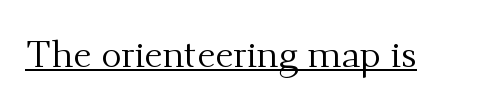
Q: Is the text bold? A: No.
Q: Is the text italic (slanted)? A: No, it is upright.
Q: Is the typeface a serif or a sans-serif typeface? A: Serif.
Q: Is the text underlined? A: Yes.
Q: Is the spacing between letters normal or unusually wide? A: Normal.
Q: Width (condensed, normal, or wide)? A: Normal.
Q: Stroke contrast? A: Medium.
Q: x-height? A: Small.
Q: Monospaced? A: No.
